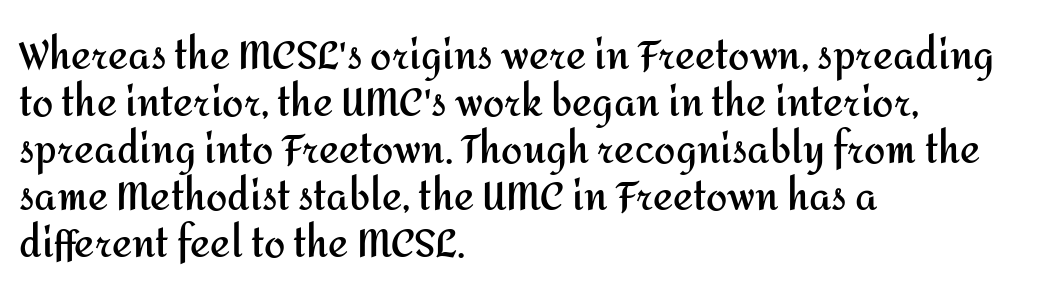
Is this a sans? Yes — the strokes have no serifs. The rendering keeps characters at their native spacing. Note the varied advance widths — an 'i' is clearly narrower than an 'm'. Strokes here are thick enough to call this a true bold. Does the copy run flush right? No — it runs flush left. Glance below the letters and you will spot only blank space.
